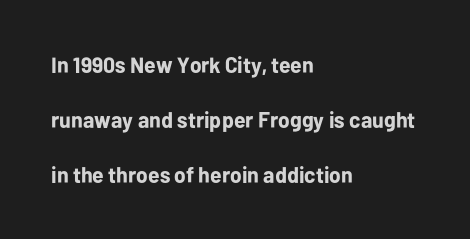
{"italic": "no", "bold": "yes", "underline": "no", "align": "left", "line_spacing": "loose", "line_spacing_ratio": 2.5, "letter_spacing": "normal", "letter_spacing_em": 0.0, "glyph_px": 22}
